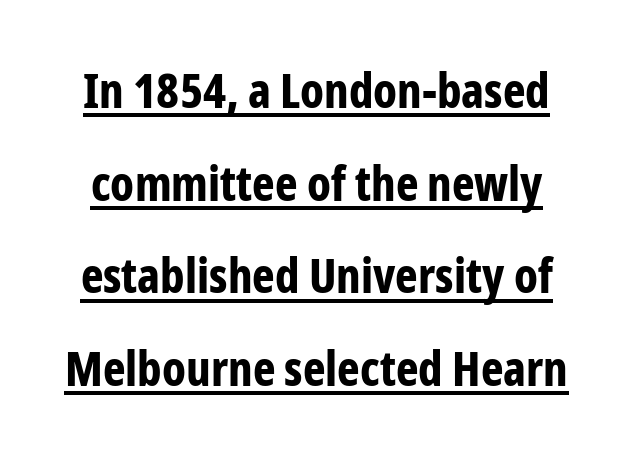
Strong, thick strokes mark this as bold type. Regarding leading, the lines here are spaced well apart. To sum up the face: it is a sans, with no serifs. Posture: vertical. Words appear dense and cohesive because spacing is normal.
